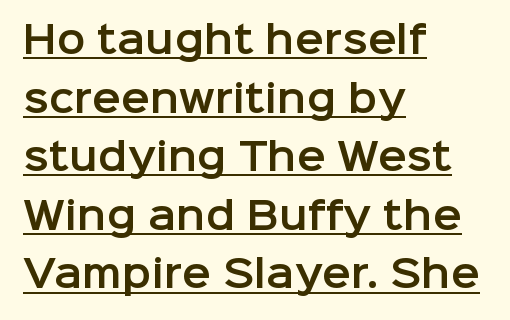
Q: Is the text italic (slanted)? A: No, it is upright.
Q: Is the typeface a serif or a sans-serif typeface? A: Sans-serif.
Q: Is the text underlined? A: Yes.
Q: How is the paragraph aligned? A: Left-aligned.
Q: Is the spacing between letters normal or unusually wide? A: Normal.
Q: Is the spacing between lines tight, normal or loose? A: Normal.
Q: Width (condensed, normal, or wide)? A: Normal.
Q: Stroke contrast? A: Low.
Q: x-height? A: Medium.
Q: Monospaced? A: No.
